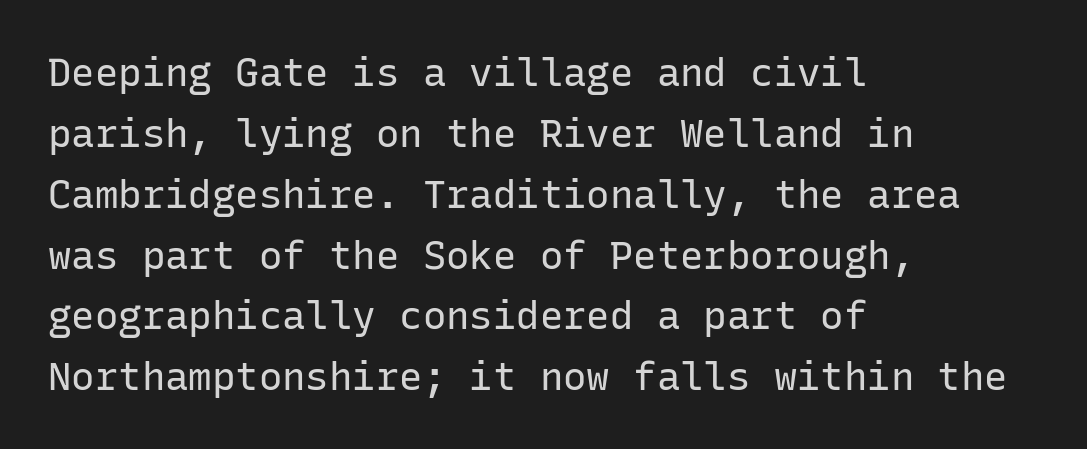
Q: Is the text bold? A: No.
Q: Is the text italic (slanted)? A: No, it is upright.
Q: Is the typeface a serif or a sans-serif typeface? A: Sans-serif.
Q: Is the text underlined? A: No.
Q: How is the paragraph aligned? A: Left-aligned.
Q: Is the spacing between letters normal or unusually wide? A: Normal.
Q: Is the spacing between lines tight, normal or loose? A: Normal.
Q: Width (condensed, normal, or wide)? A: Normal.
Q: Stroke contrast? A: Low.
Q: x-height? A: Medium.
Q: Monospaced? A: Yes.
